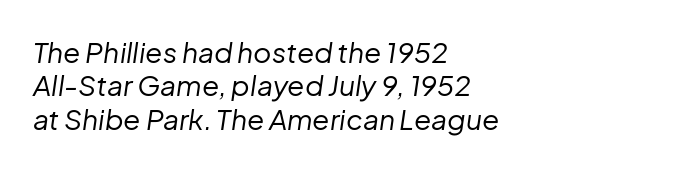
Descenders hang freely into open space. Italic: yes, the glyphs are oblique. Which margin do the lines hug? The left one — the right edge is uneven. Varying glyph widths throughout — classic text-font behaviour.
